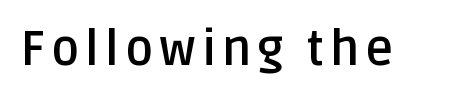
Italic? Not at all — the glyphs are vertical. Check the space under the baseline: it is left empty. Varying glyph widths throughout — classic text-font behaviour. You'd pick this weight for a headline — it's a proper bold. You can tell from the bare stems that sans-serif type was used.
